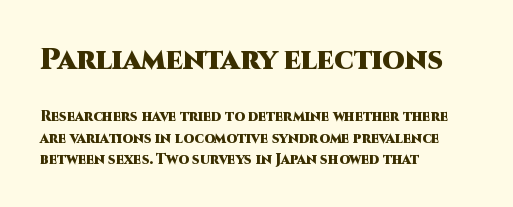
The image shows 29 px heavy sans-serif type, upright; set left-aligned, normal line spacing (1.52x), normal letter spacing, not underlined; the first (top) block is 2.07x larger; high stroke contrast and a large x-height.
